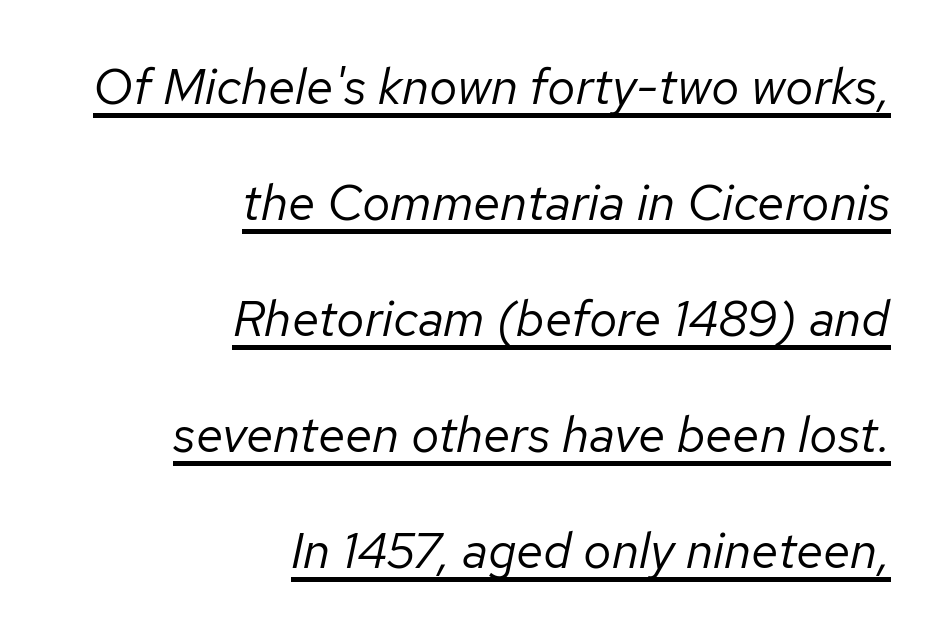
Nothing unusual about the tracking: characters are spaced as the font intends. The sample's only ornament is a line tracing under the words. Think of a printed novel: that variable character pitch is what you see here. Is the type heavy? It reads as light-to-regular instead. Horizontally, the lines are justified to the trailing edge only. Does the lettering tilt? It does — this is italic.
